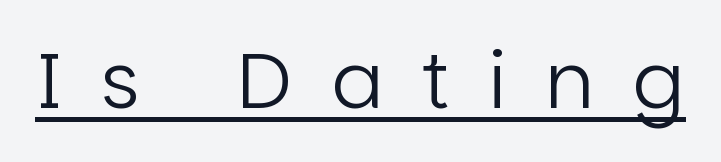
Q: Is the text bold? A: No.
Q: Is the text italic (slanted)? A: No, it is upright.
Q: Is the typeface a serif or a sans-serif typeface? A: Sans-serif.
Q: Is the text underlined? A: Yes.
Q: Is the spacing between letters normal or unusually wide? A: Unusually wide.
Q: Width (condensed, normal, or wide)? A: Normal.
Q: Stroke contrast? A: Low.
Q: x-height? A: Large.
Q: Monospaced? A: No.
